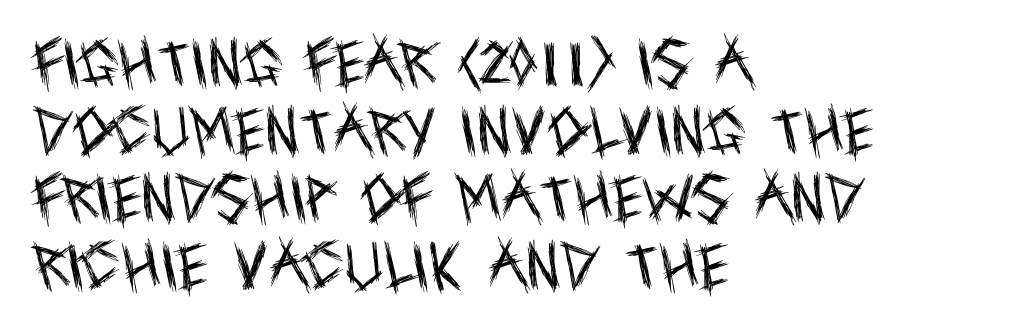
Q: Is the text bold? A: No.
Q: Is the text italic (slanted)? A: No, it is upright.
Q: Is the typeface a serif or a sans-serif typeface? A: Sans-serif.
Q: Is the text underlined? A: No.
Q: How is the paragraph aligned? A: Left-aligned.
Q: Is the spacing between letters normal or unusually wide? A: Normal.
Q: Is the spacing between lines tight, normal or loose? A: Normal.
Q: Width (condensed, normal, or wide)? A: Condensed.
Q: x-height? A: Large.
Q: Monospaced? A: No.
